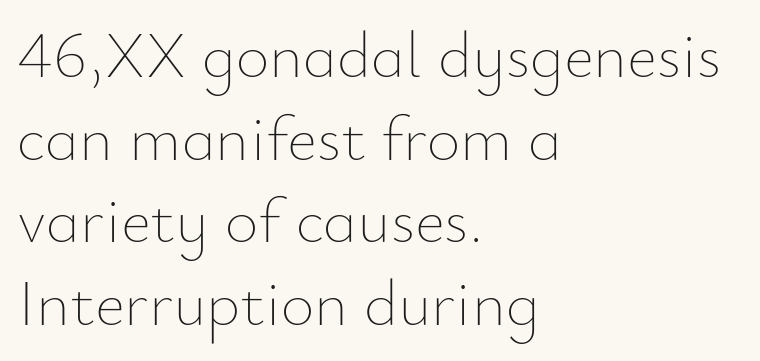
{"italic": "no", "bold": "no", "weight": "thin", "width": "normal", "stroke_contrast": "low", "x_height": "small", "monospaced": "no", "underline": "no", "align": "left", "line_spacing": "normal", "line_spacing_ratio": 1.27, "letter_spacing": "normal", "letter_spacing_em": 0.0, "glyph_px": 65}
